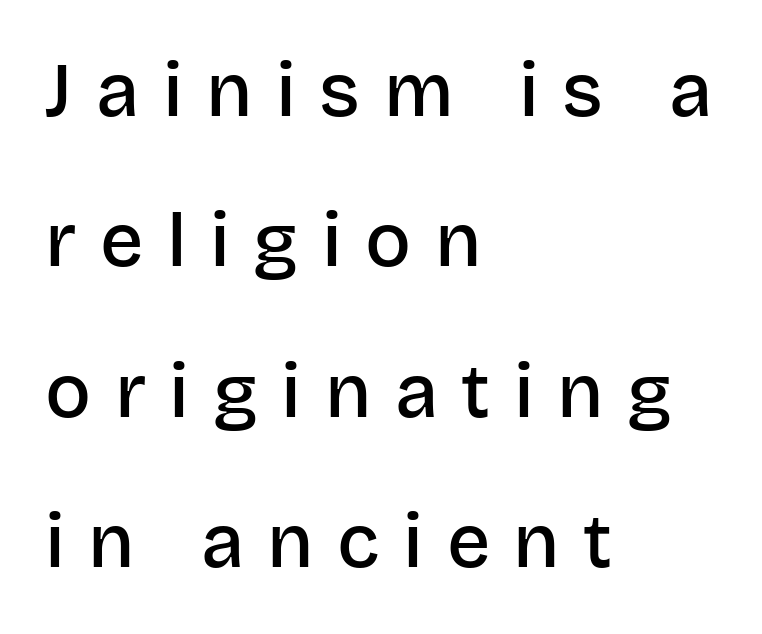
Underlining? Definitely not there. Leading: increased. Examine the stroke ends and you'll find no serifs. Tall strokes in this sample are plumb rather than angled.
